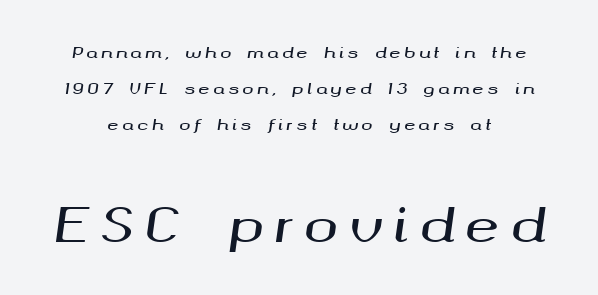
Q: Is the text italic (slanted)? A: Yes, it leans right by about 8 degrees.
Q: Is the text underlined? A: No.
Q: Is the spacing between letters normal or unusually wide? A: Unusually wide.
Q: Is the spacing between lines tight, normal or loose? A: Loose.
Q: Which block of text is set in a larger size, the first (top) or the second (bottom)? A: The second (bottom) one.
Q: Width (condensed, normal, or wide)? A: Wide.
Q: Stroke contrast? A: Medium.
Q: x-height? A: Medium.
Q: Monospaced? A: No.
